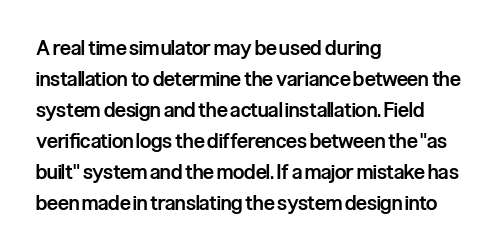
The image shows 20 px text type, upright; set left-aligned, normal line spacing (1.55x), normal letter spacing, not underlined.
